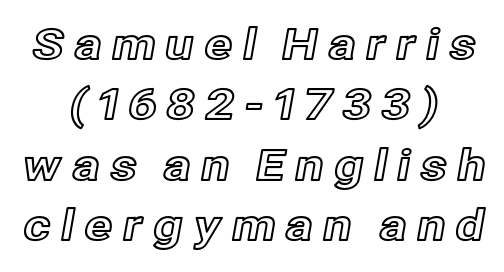
{"width": "normal", "x_height": "medium", "monospaced": "no", "underline": "no", "align": "center", "line_spacing": "normal", "line_spacing_ratio": 1.44, "letter_spacing": "wide", "letter_spacing_em": 0.23, "glyph_px": 42}
